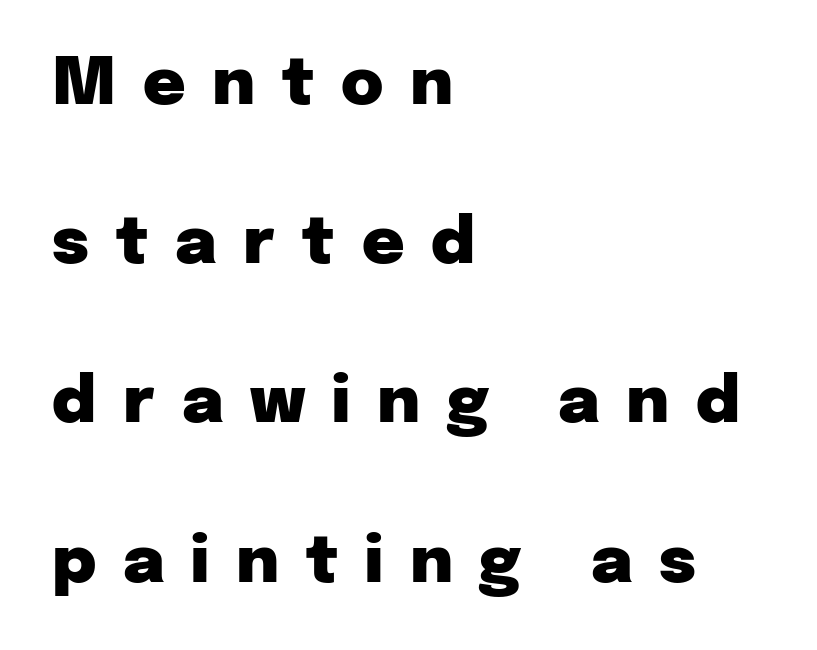
Q: Is the text bold? A: Yes.
Q: Is the text italic (slanted)? A: No, it is upright.
Q: Is the typeface a serif or a sans-serif typeface? A: Sans-serif.
Q: Is the text underlined? A: No.
Q: How is the paragraph aligned? A: Left-aligned.
Q: Is the spacing between letters normal or unusually wide? A: Unusually wide.
Q: Is the spacing between lines tight, normal or loose? A: Loose.
Q: Width (condensed, normal, or wide)? A: Normal.
Q: Stroke contrast? A: Low.
Q: x-height? A: Medium.
Q: Monospaced? A: No.
